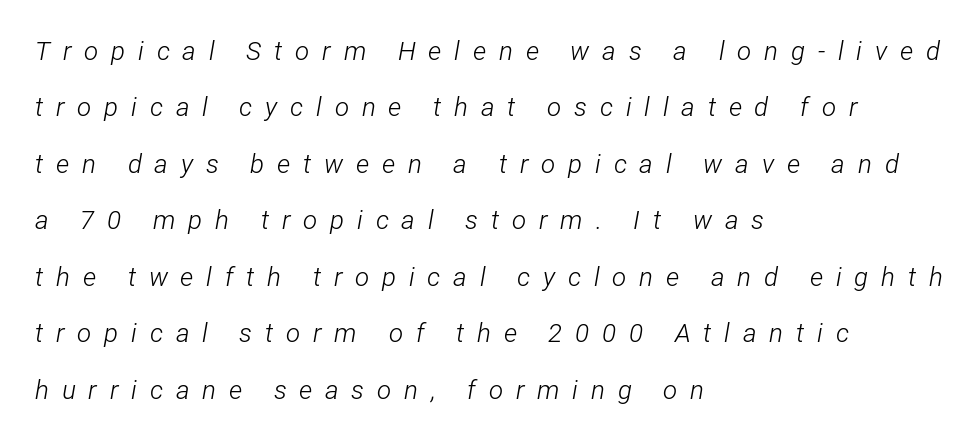
The compositor pushed each line to the left boundary. Check under the words: just untouched page. Tall strokes in this sample are angled rather than plumb. Tracking here is generous; glyphs stand well apart from one another. Bold? No — there's no thickening of the strokes.
